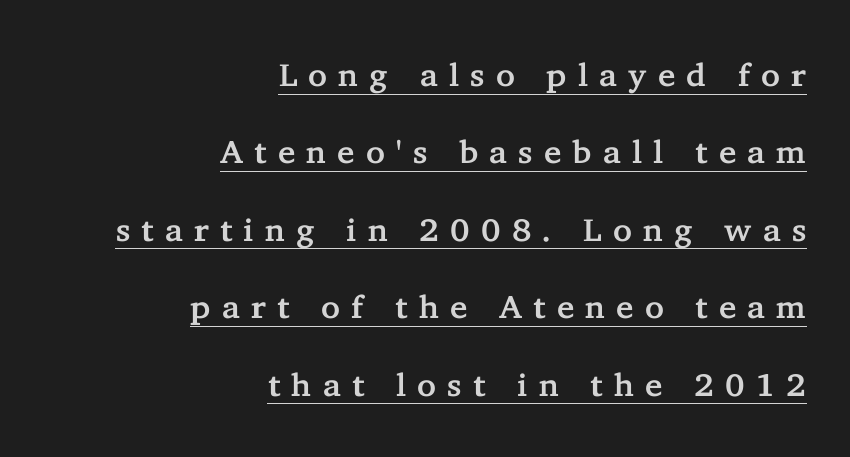
Q: Is the text italic (slanted)? A: No, it is upright.
Q: Is the typeface a serif or a sans-serif typeface? A: Serif.
Q: Is the text underlined? A: Yes.
Q: How is the paragraph aligned? A: Right-aligned.
Q: Is the spacing between letters normal or unusually wide? A: Unusually wide.
Q: Is the spacing between lines tight, normal or loose? A: Loose.
Q: Width (condensed, normal, or wide)? A: Normal.
Q: Stroke contrast? A: Low.
Q: x-height? A: Medium.
Q: Monospaced? A: No.
